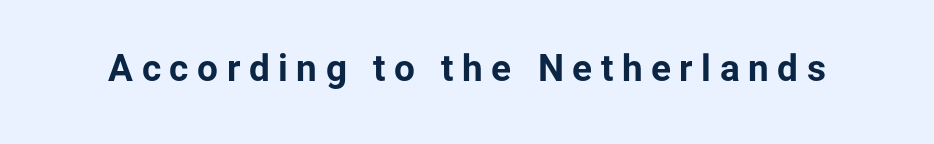
{"serif": "no", "italic": "no", "bold": "yes", "weight": "bold", "width": "normal", "stroke_contrast": "low", "x_height": "medium", "monospaced": "no", "underline": "no", "letter_spacing": "wide", "letter_spacing_em": 0.23, "glyph_px": 37}
